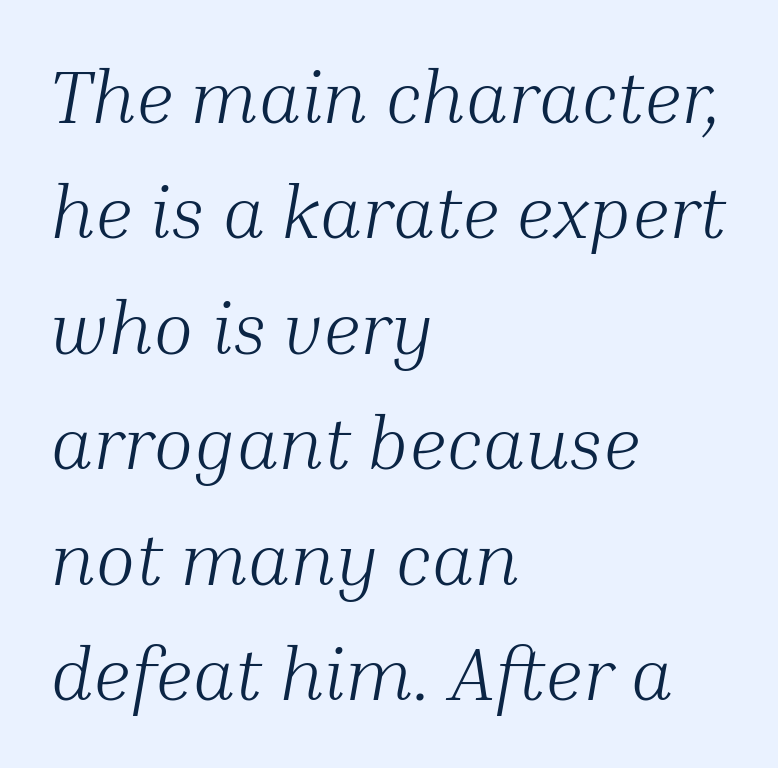
The image shows 74 px light serif type, italic (leaning right); set left-aligned, normal line spacing (1.56x), normal letter spacing, not underlined; medium stroke contrast and a medium x-height.
